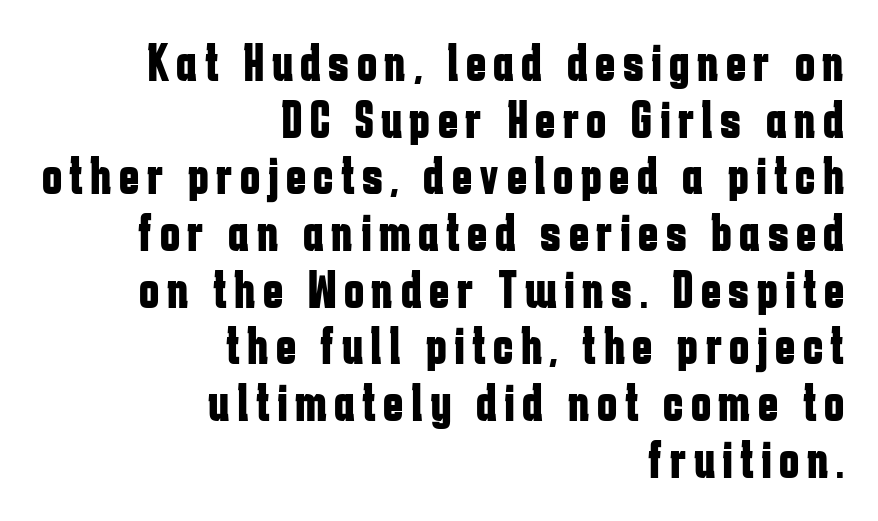
Q: Is the text bold? A: Yes.
Q: Is the text italic (slanted)? A: No, it is upright.
Q: Is the typeface a serif or a sans-serif typeface? A: Sans-serif.
Q: Is the text underlined? A: No.
Q: How is the paragraph aligned? A: Right-aligned.
Q: Is the spacing between lines tight, normal or loose? A: Tight.
Q: Width (condensed, normal, or wide)? A: Condensed.
Q: Stroke contrast? A: Low.
Q: x-height? A: Medium.
Q: Monospaced? A: No.
